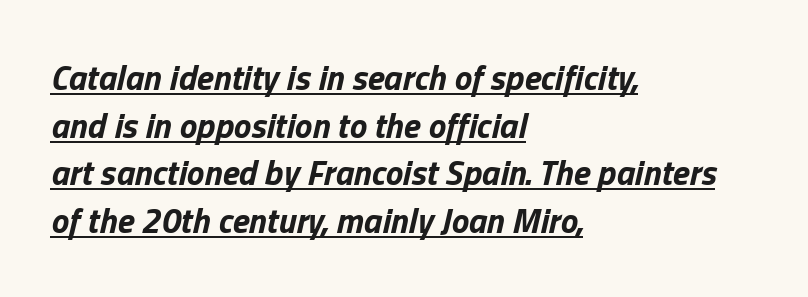
The image shows 35 px bold type, italic (leaning right); set left-aligned, normal line spacing (1.36x), normal letter spacing, underlined; low stroke contrast and a medium x-height.
